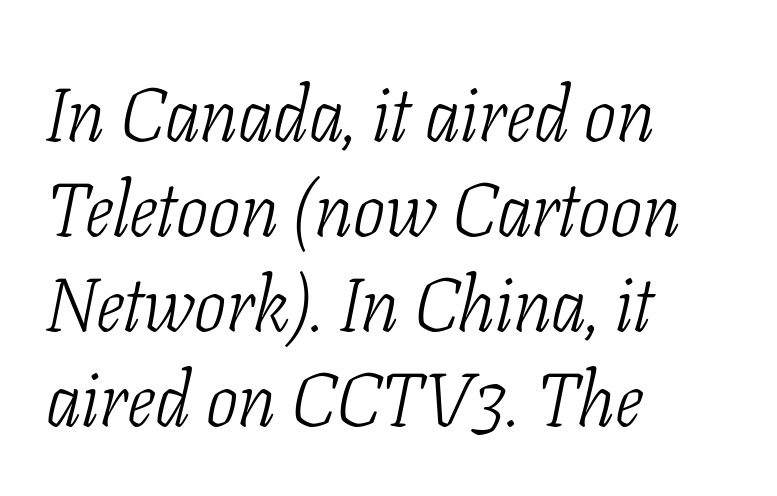
{"serif": "yes", "italic": "yes", "lean": "right", "slant_degrees": 11, "bold": "no", "weight": "light", "width": "condensed", "stroke_contrast": "low", "x_height": "medium", "monospaced": "no", "underline": "no", "align": "left", "line_spacing": "normal", "line_spacing_ratio": 1.25, "letter_spacing": "normal", "letter_spacing_em": 0.0, "glyph_px": 76}
